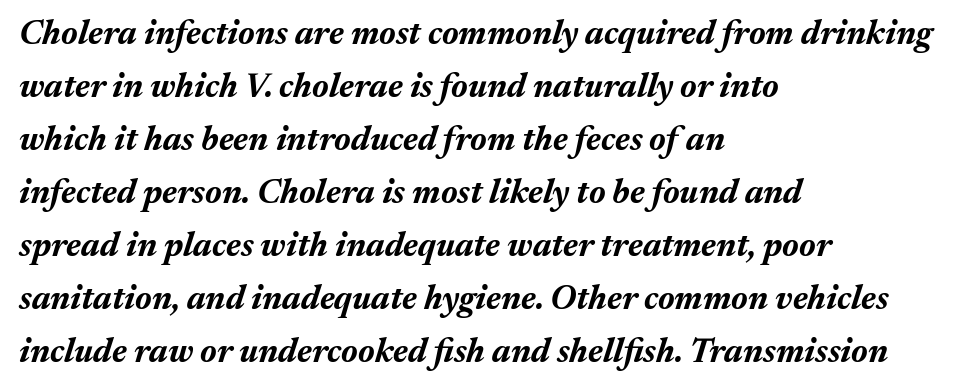
The image shows 34 px bold type, italic (leaning right); set left-aligned, normal line spacing (1.56x), normal letter spacing, not underlined; medium stroke contrast and a medium x-height.
